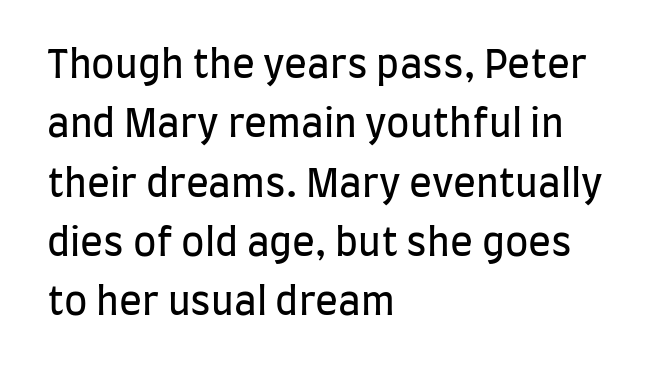
The image shows 38 px regular-weight, condensed sans-serif type, upright; set left-aligned, normal line spacing (1.56x), normal letter spacing, not underlined; low stroke contrast and a large x-height.
